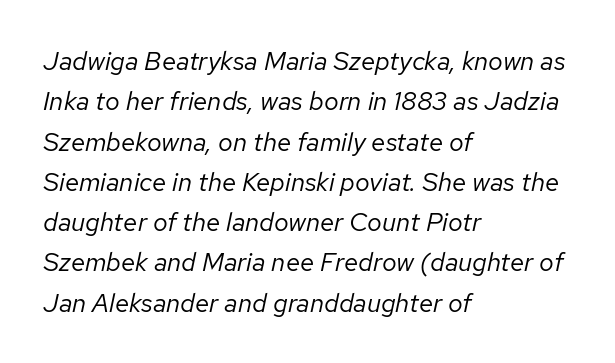
The image shows 26 px text type, italic (leaning right); set left-aligned, normal line spacing (1.55x), normal letter spacing, not underlined.
